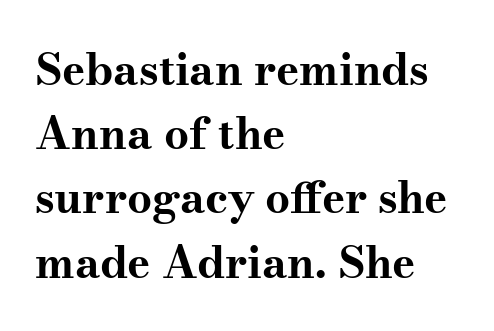
{"serif": "yes", "italic": "no", "bold": "yes", "weight": "bold", "width": "wide", "stroke_contrast": "medium", "x_height": "small", "monospaced": "no", "underline": "no", "align": "left", "line_spacing": "normal", "line_spacing_ratio": 1.46, "letter_spacing": "normal", "letter_spacing_em": 0.0, "glyph_px": 44}
